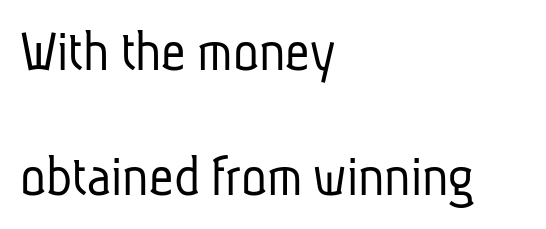
{"serif": "no", "bold": "no", "weight": "light", "width": "condensed", "stroke_contrast": "low", "x_height": "medium", "monospaced": "no", "underline": "no", "align": "left", "line_spacing": "loose", "line_spacing_ratio": 2.09, "letter_spacing": "normal", "letter_spacing_em": 0.0, "glyph_px": 60}
